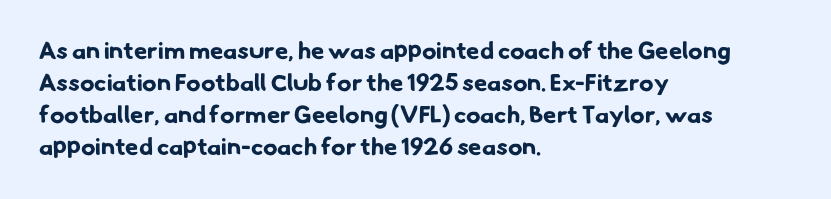
Q: Is the text bold? A: Yes.
Q: Is the text underlined? A: No.
Q: How is the paragraph aligned? A: Left-aligned.
Q: Is the spacing between letters normal or unusually wide? A: Normal.
Q: Is the spacing between lines tight, normal or loose? A: Normal.
